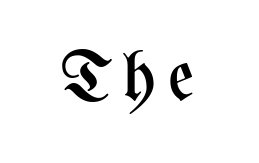
The image shows 71 px regular-weight, condensed type, upright; set not underlined; medium stroke contrast and a medium x-height.
